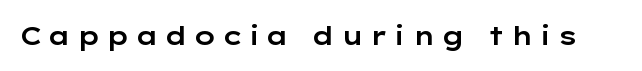
A clean baseline with only descenders dipping below it. Ascenders rise straight up at ninety degrees. The type is letterspaced generously, with wide tracking.
